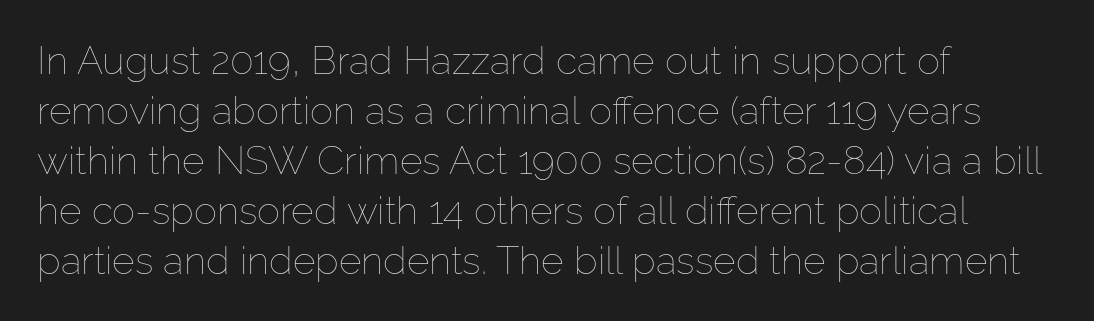
The type sits square on the baseline with zero lean. Evenly set lines give the paragraph a standard silhouette. This rendering features lettering with no underline. Characters follow at the spacing the type designer built in. Heaviness? Minimal to ordinary, like unemphasized prose. The setting favours the left margin, as ordinary paragraphs usually do.
